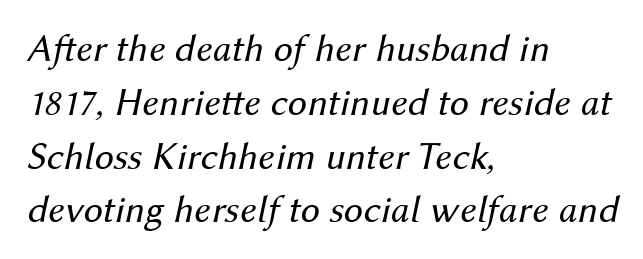
Q: Is the text bold? A: No.
Q: Is the text italic (slanted)? A: Yes, it leans right by about 12 degrees.
Q: Is the text underlined? A: No.
Q: How is the paragraph aligned? A: Left-aligned.
Q: Is the spacing between letters normal or unusually wide? A: Normal.
Q: Is the spacing between lines tight, normal or loose? A: Normal.
Q: Width (condensed, normal, or wide)? A: Normal.
Q: Stroke contrast? A: Medium.
Q: x-height? A: Medium.
Q: Monospaced? A: No.
